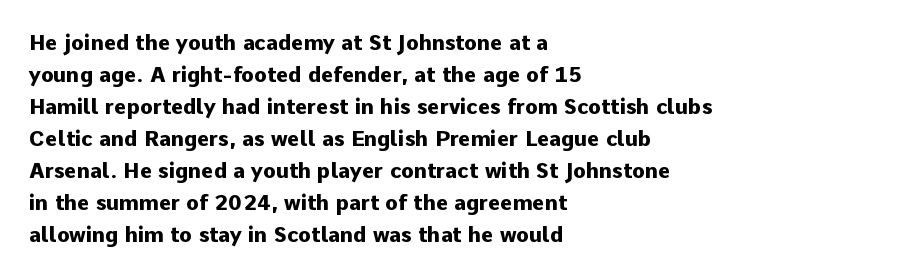
The type sits square on the baseline with zero lean. Summary of weight: heavy, a full bold. Interline gaps are of average width in this sample. The type is set solid horizontally, with unmodified tracking. Underline: absent.
